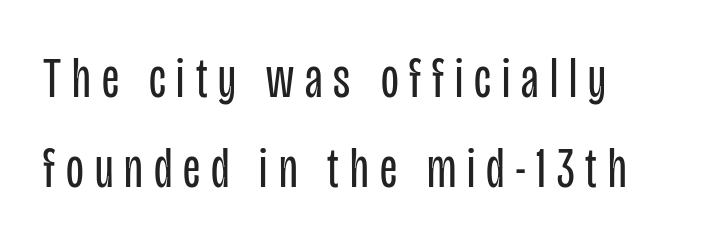
The passage shown stacks its lines at a standard gap. Heaviness? Minimal to ordinary, like unemphasized prose. This sample uses an upright cut, with every glyph sitting square on the baseline. Anything drawn beneath the words? Only blank space. To sum up the face: it is a sans, with no serifs. Looks like regular typesetting: each glyph gets only the width it needs.
